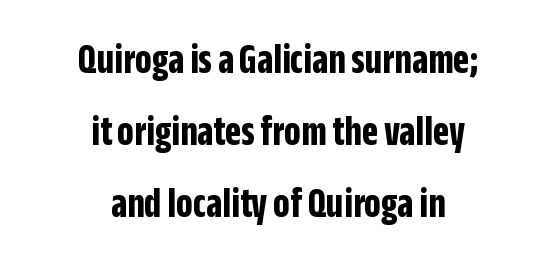
Q: Is the text bold? A: Yes.
Q: Is the text italic (slanted)? A: No, it is upright.
Q: Is the typeface a serif or a sans-serif typeface? A: Sans-serif.
Q: Is the text underlined? A: No.
Q: How is the paragraph aligned? A: Centered.
Q: Is the spacing between letters normal or unusually wide? A: Normal.
Q: Width (condensed, normal, or wide)? A: Condensed.
Q: Stroke contrast? A: Low.
Q: x-height? A: Large.
Q: Monospaced? A: No.
